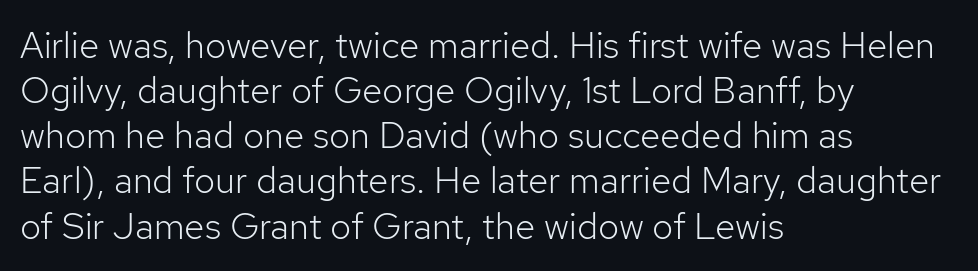
Regarding serifs, this sample does without them. The strokes carry an ordinary text weight at most. Each letter keeps its own natural width here, so spacing adapts to shape. Posture: upright roman. Tracking here is standard; glyphs follow each other at the usual distance.
